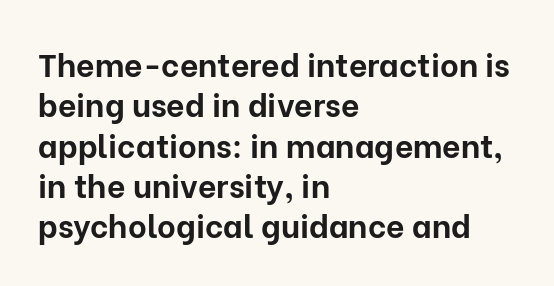
{"serif": "no", "italic": "no", "bold": "yes", "weight": "bold", "width": "normal", "stroke_contrast": "low", "x_height": "medium", "monospaced": "no", "underline": "no", "align": "left", "line_spacing": "normal", "line_spacing_ratio": 1.26, "letter_spacing": "normal", "letter_spacing_em": 0.0, "glyph_px": 32}
